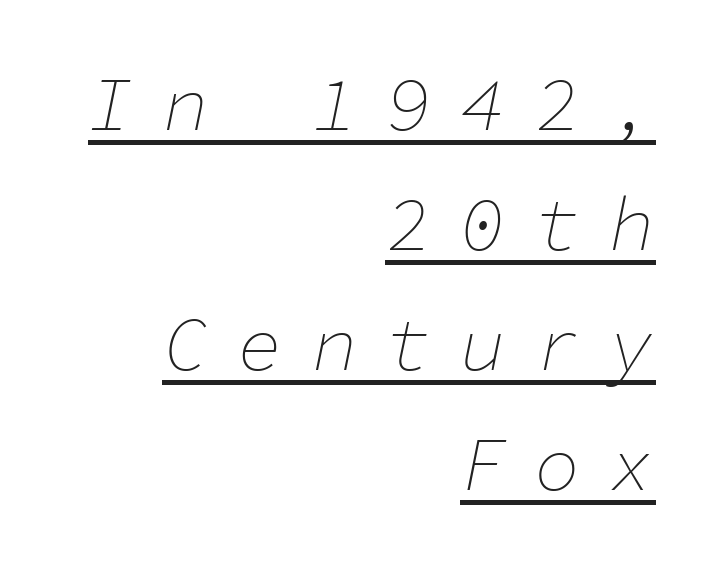
The image shows 76 px thin type, italic (leaning right), monospaced; set right-aligned, normal line spacing (1.58x), unusually wide letter spacing (+0.38 em), underlined; low stroke contrast and a medium x-height.
